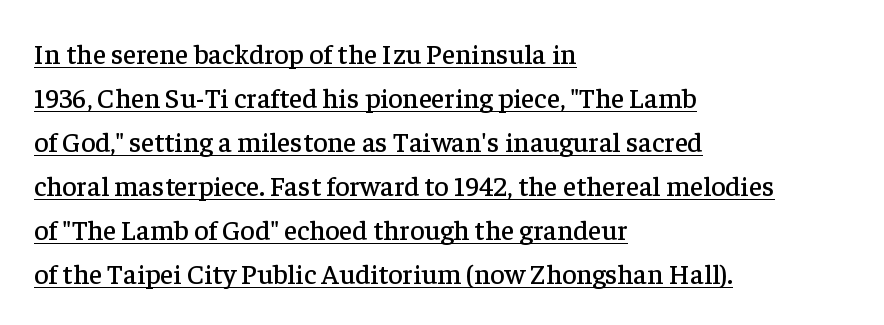
The image shows 28 px serif type, upright; set left-aligned, normal line spacing (1.57x), normal letter spacing, underlined; low stroke contrast and a medium x-height.
